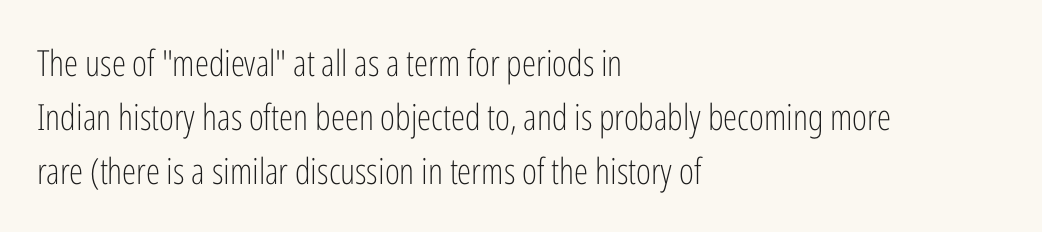
Q: Is the text bold? A: No.
Q: Is the text italic (slanted)? A: No, it is upright.
Q: Is the typeface a serif or a sans-serif typeface? A: Sans-serif.
Q: Is the text underlined? A: No.
Q: How is the paragraph aligned? A: Left-aligned.
Q: Is the spacing between letters normal or unusually wide? A: Normal.
Q: Is the spacing between lines tight, normal or loose? A: Normal.
Q: Width (condensed, normal, or wide)? A: Condensed.
Q: Stroke contrast? A: Low.
Q: x-height? A: Medium.
Q: Monospaced? A: No.
